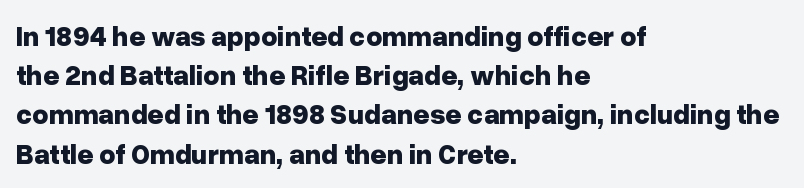
{"serif": "no", "italic": "no", "bold": "yes", "weight": "bold", "width": "normal", "stroke_contrast": "low", "x_height": "medium", "monospaced": "no", "underline": "no", "align": "left", "line_spacing": "normal", "line_spacing_ratio": 1.4, "letter_spacing": "normal", "letter_spacing_em": 0.0, "glyph_px": 28}
